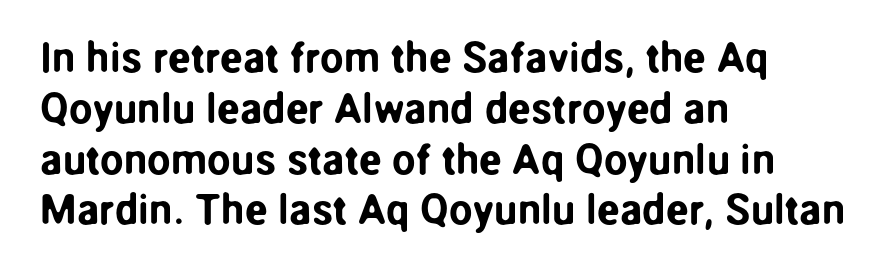
{"serif": "no", "italic": "no", "width": "normal", "stroke_contrast": "low", "x_height": "medium", "monospaced": "no", "underline": "no", "align": "left", "line_spacing_ratio": 1.21, "letter_spacing": "normal", "letter_spacing_em": 0.0, "glyph_px": 42}
